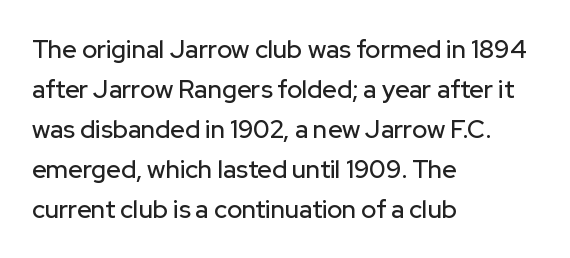
Q: Is the text italic (slanted)? A: No, it is upright.
Q: Is the text underlined? A: No.
Q: How is the paragraph aligned? A: Left-aligned.
Q: Is the spacing between letters normal or unusually wide? A: Normal.
Q: Is the spacing between lines tight, normal or loose? A: Normal.
